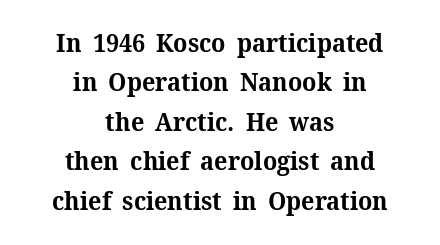
{"italic": "no", "bold": "yes", "underline": "no", "align": "center", "line_spacing": "normal", "line_spacing_ratio": 1.58, "letter_spacing": "normal", "letter_spacing_em": 0.0, "glyph_px": 25}
